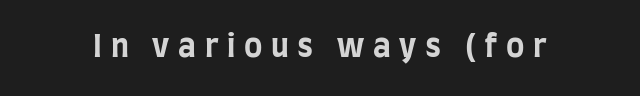
{"serif": "no", "italic": "no", "bold": "yes", "weight": "bold", "width": "condensed", "stroke_contrast": "low", "x_height": "large", "monospaced": "no", "underline": "no", "letter_spacing": "wide", "letter_spacing_em": 0.28, "glyph_px": 31}
